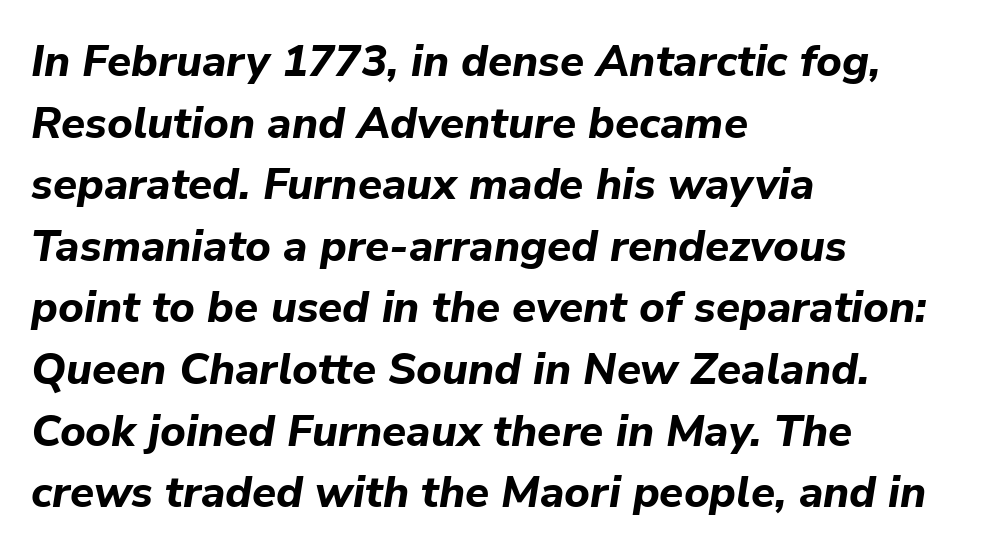
Regular leading. Here the designer chose a conventional face with non-uniform glyph widths. A typesetter would call this zero additional tracking. These lines carry a lot of weight — the face is fully bold. Style check: oblique.
